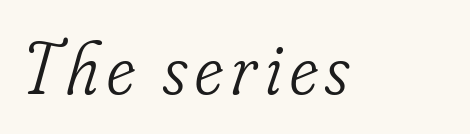
Q: Is the text bold? A: No.
Q: Is the text italic (slanted)? A: Yes, it leans right by about 16 degrees.
Q: Is the typeface a serif or a sans-serif typeface? A: Serif.
Q: Is the text underlined? A: No.
Q: Width (condensed, normal, or wide)? A: Condensed.
Q: Stroke contrast? A: Low.
Q: x-height? A: Small.
Q: Monospaced? A: No.
